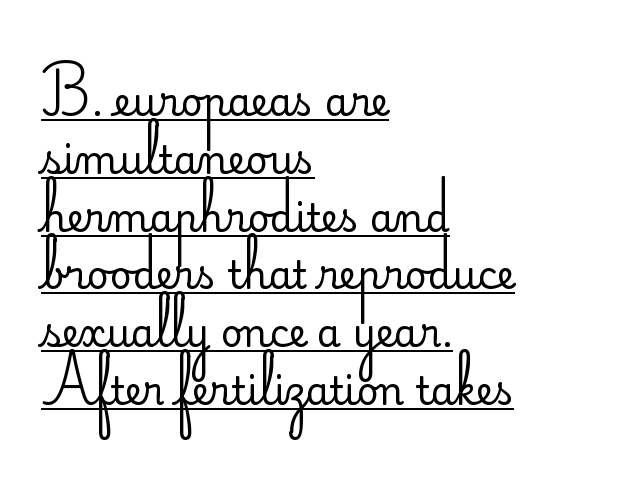
Reading down the column, the eye jumps a familiar distance to each next line. Caption: multi-line text, flush left, ragged right. The font's upright variant was chosen for this text. Every word sits above its own underline.
